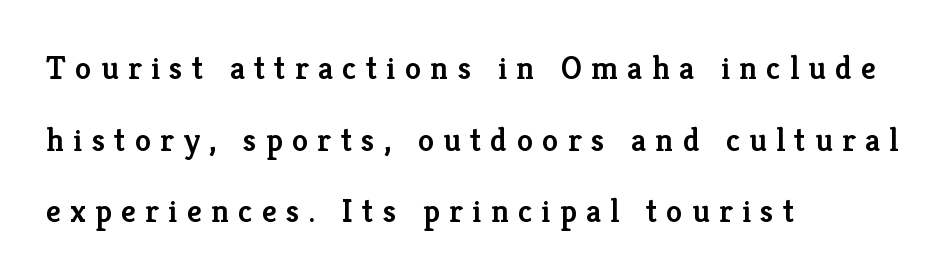
Q: Is the text bold? A: Semi-bold.
Q: Is the text italic (slanted)? A: No, it is upright.
Q: Is the typeface a serif or a sans-serif typeface? A: Serif.
Q: Is the text underlined? A: No.
Q: How is the paragraph aligned? A: Left-aligned.
Q: Is the spacing between letters normal or unusually wide? A: Unusually wide.
Q: Is the spacing between lines tight, normal or loose? A: Loose.
Q: Width (condensed, normal, or wide)? A: Normal.
Q: Stroke contrast? A: Low.
Q: x-height? A: Medium.
Q: Monospaced? A: No.
